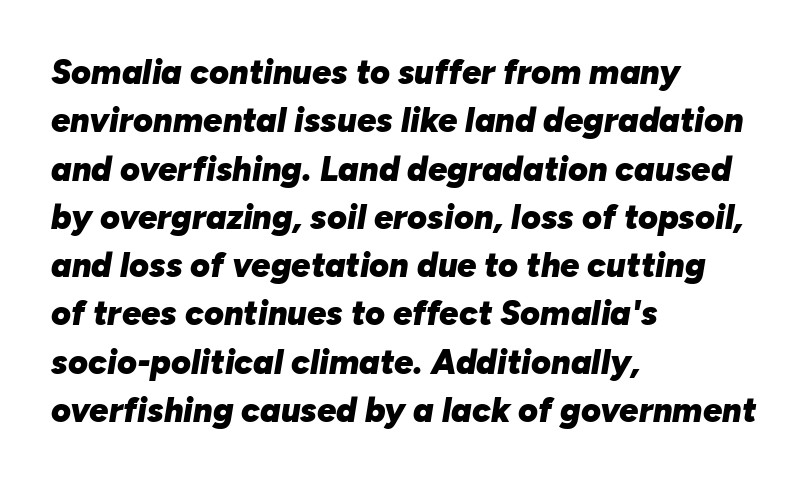
Would a proofreader flag this as italicized? Yes. Note the varied advance widths — an 'i' is clearly narrower than an 'm'. Nobody drew a line under any word here. A full-strength bold gives these letters their thick strokes. The type is set solid horizontally, with unmodified tracking.
